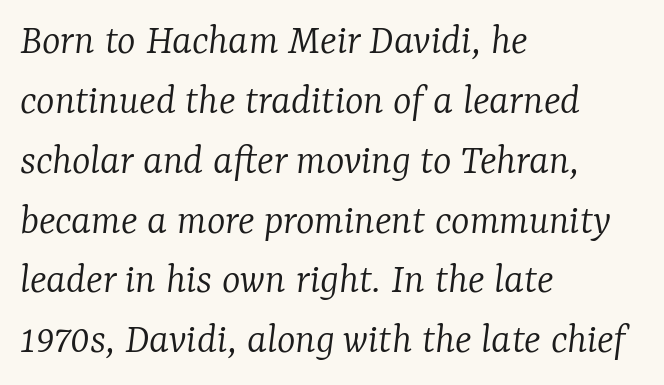
The rendering uses a moderate line-height, typical for paragraphs. One-word summary of the alignment: left. Check where the strokes stop: tiny serifs finish them off. Tracking here is standard; glyphs follow each other at the usual distance. The foot of each line stays bare and open.
